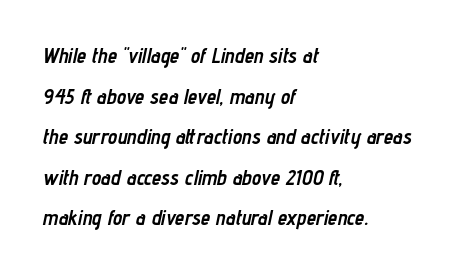
The face used here is rendered with its standard letterfit. Descenders hang freely into open space. The vertical gap from one line to the next is large. Which margin do the lines hug? The left one — the right edge is uneven. The characters look thick and weighty, a clear bold. Every character sits at an angle, as italics do.
